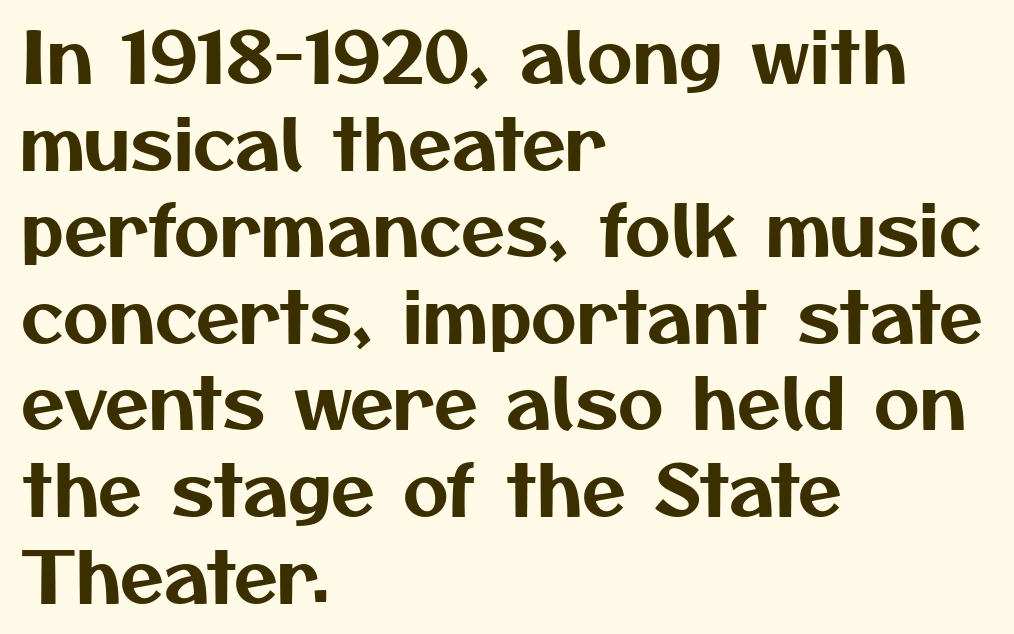
Q: Is the typeface a serif or a sans-serif typeface? A: Sans-serif.
Q: Is the text underlined? A: No.
Q: How is the paragraph aligned? A: Left-aligned.
Q: Is the spacing between letters normal or unusually wide? A: Normal.
Q: Width (condensed, normal, or wide)? A: Normal.
Q: Stroke contrast? A: Medium.
Q: x-height? A: Medium.
Q: Monospaced? A: No.
